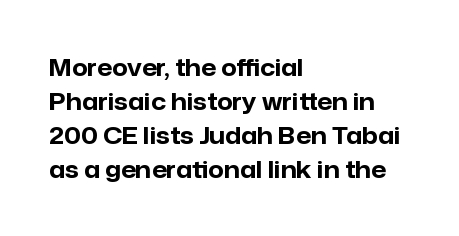
{"italic": "no", "bold": "yes", "underline": "no", "align": "left", "line_spacing": "normal", "line_spacing_ratio": 1.42, "letter_spacing": "normal", "letter_spacing_em": 0.0, "glyph_px": 24}
